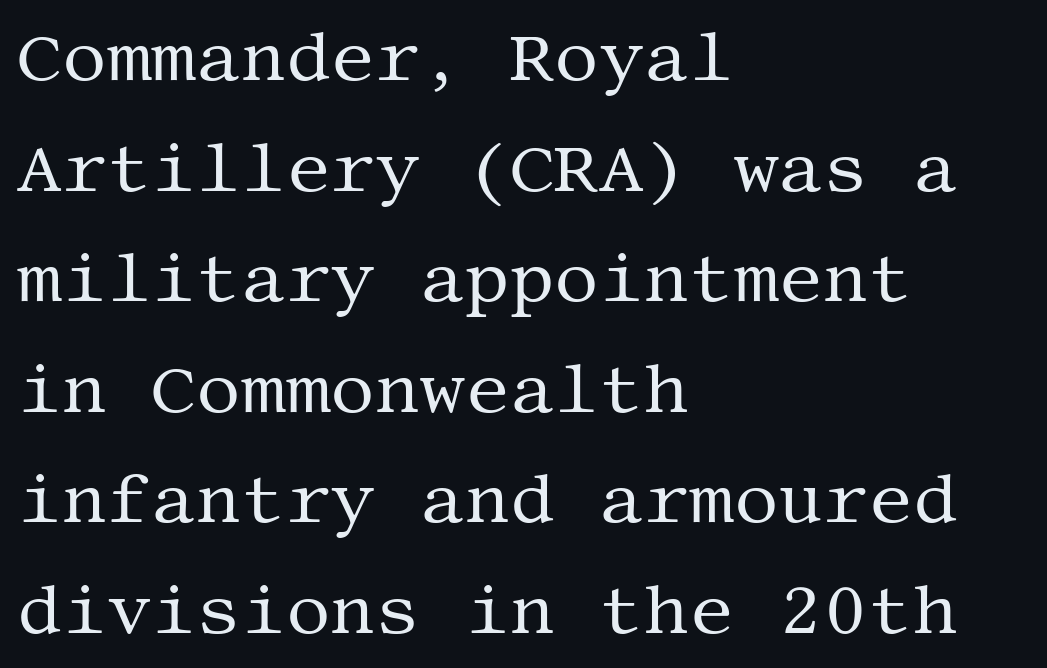
If you drew a ruler down the left edge, every line would touch it. Italic: no, the glyphs are upright roman. The area under the type is left untouched. To sum up the face: it has serifs. Ink coverage per letter is moderate at most.
